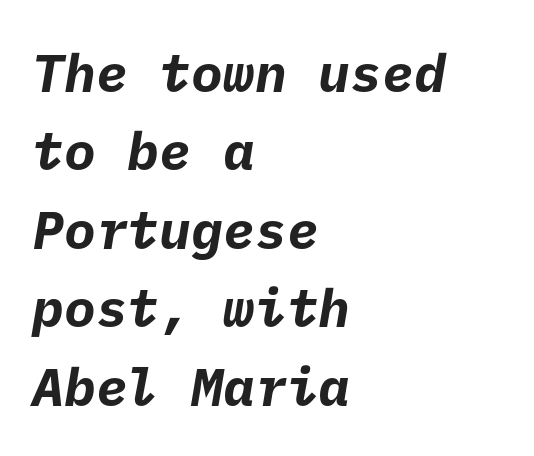
The image shows 53 px bold sans-serif type; set left-aligned, normal line spacing (1.48x), normal letter spacing, not underlined; low stroke contrast and a medium x-height.
